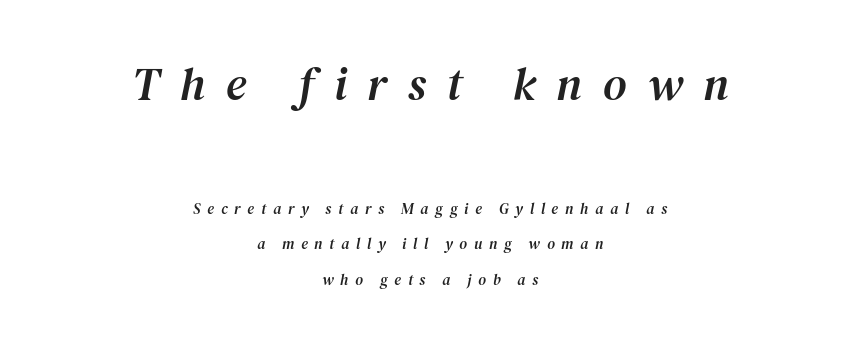
{"serif": "yes", "italic": "yes", "lean": "right", "slant_degrees": 12, "width": "normal", "stroke_contrast": "medium", "x_height": "medium", "monospaced": "no", "underline": "no", "align": "center", "line_spacing": "loose", "line_spacing_ratio": 2.37, "letter_spacing": "wide", "letter_spacing_em": 0.45, "larger_block": "first", "size_ratio": 3.07, "glyph_px": 46}
